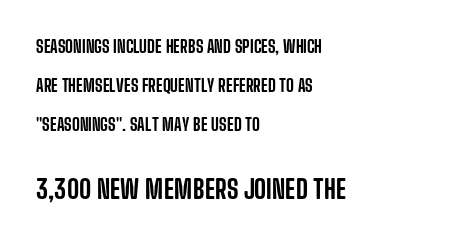
The image shows 26 px text type, upright; set left-aligned, loose line spacing (2.28x), normal letter spacing, not underlined; the second (bottom) block is 1.53x larger.
